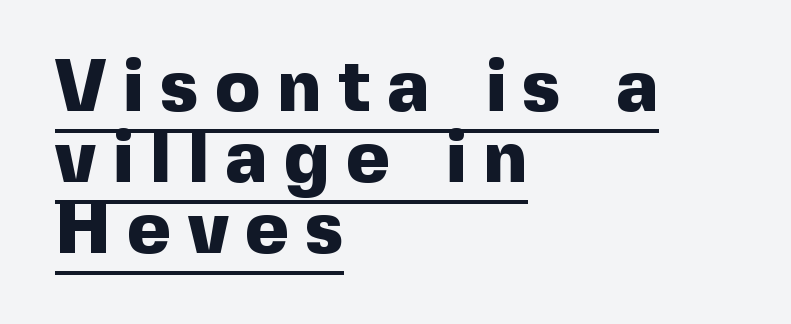
This sample has the flowing, uneven cadence of proportional lettering. What weight is shown? A full bold with thick strokes. No feet cap the strokes, marking this as sans-serif type. Does a line run under the words? Yes, clearly. This is roman type, the default non-slanted kind. Here the glyphs are tracked loosely, breaking word shapes into spaced letters.
